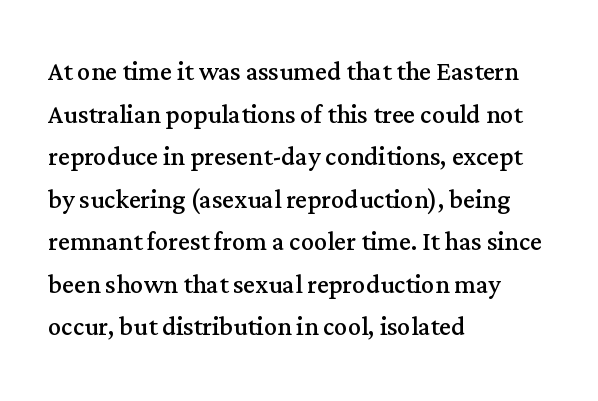
Q: Is the text bold? A: No.
Q: Is the text italic (slanted)? A: No, it is upright.
Q: Is the typeface a serif or a sans-serif typeface? A: Serif.
Q: Is the text underlined? A: No.
Q: How is the paragraph aligned? A: Left-aligned.
Q: Is the spacing between letters normal or unusually wide? A: Normal.
Q: Is the spacing between lines tight, normal or loose? A: Normal.
Q: Width (condensed, normal, or wide)? A: Normal.
Q: Stroke contrast? A: Medium.
Q: x-height? A: Medium.
Q: Monospaced? A: No.
